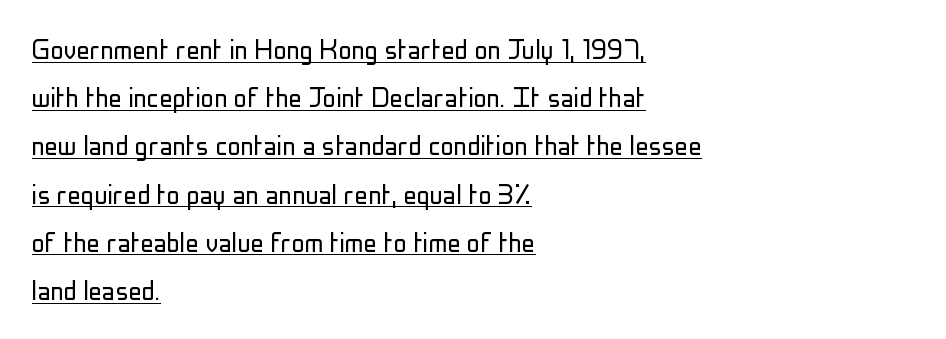
Q: Is the text bold? A: No.
Q: Is the text italic (slanted)? A: No, it is upright.
Q: Is the typeface a serif or a sans-serif typeface? A: Sans-serif.
Q: Is the text underlined? A: Yes.
Q: How is the paragraph aligned? A: Left-aligned.
Q: Is the spacing between letters normal or unusually wide? A: Normal.
Q: Is the spacing between lines tight, normal or loose? A: Normal.
Q: Width (condensed, normal, or wide)? A: Condensed.
Q: Stroke contrast? A: Low.
Q: x-height? A: Medium.
Q: Monospaced? A: No.
